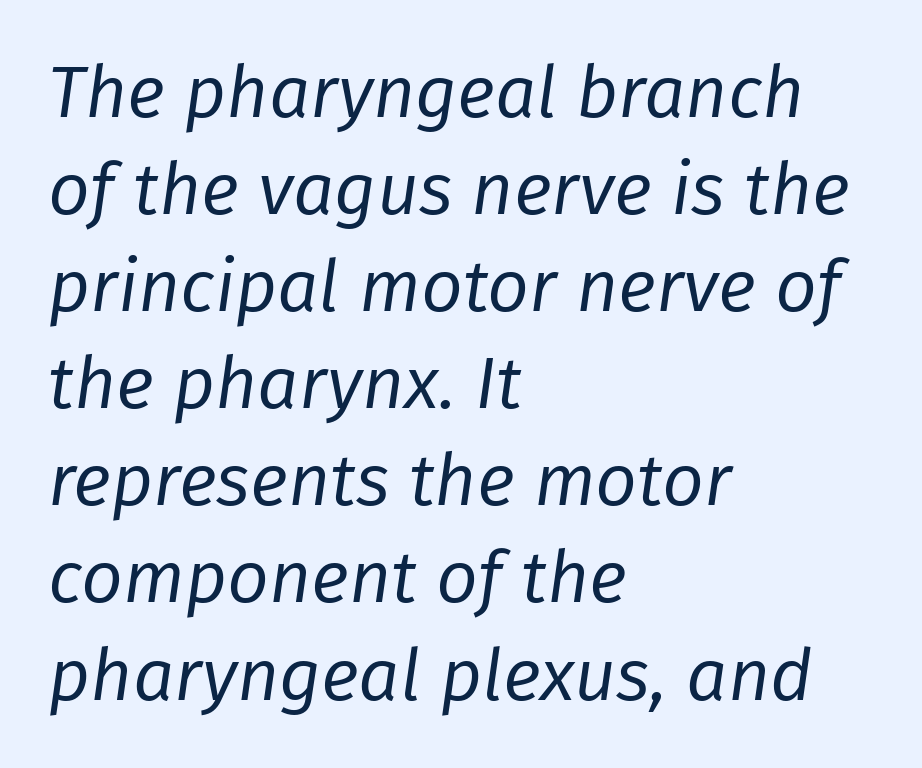
Q: Is the text bold? A: No.
Q: Is the text italic (slanted)? A: Yes, it leans right by about 8 degrees.
Q: Is the text underlined? A: No.
Q: How is the paragraph aligned? A: Left-aligned.
Q: Is the spacing between letters normal or unusually wide? A: Normal.
Q: Is the spacing between lines tight, normal or loose? A: Normal.
Q: Width (condensed, normal, or wide)? A: Normal.
Q: Stroke contrast? A: Low.
Q: x-height? A: Medium.
Q: Monospaced? A: No.
